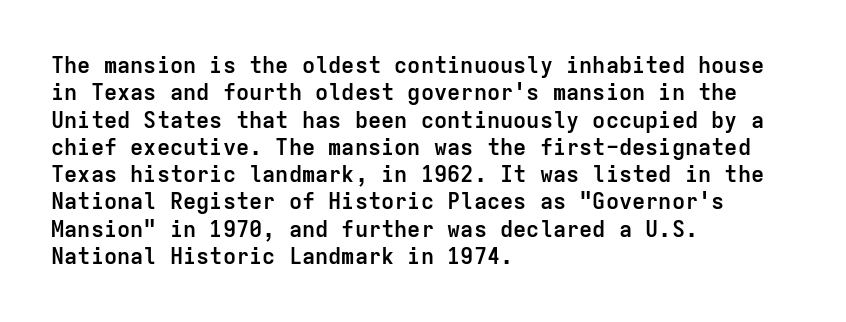
{"italic": "no", "bold": "yes", "underline": "no", "align": "left", "line_spacing_ratio": 1.24, "letter_spacing": "normal", "letter_spacing_em": 0.0, "glyph_px": 22}
